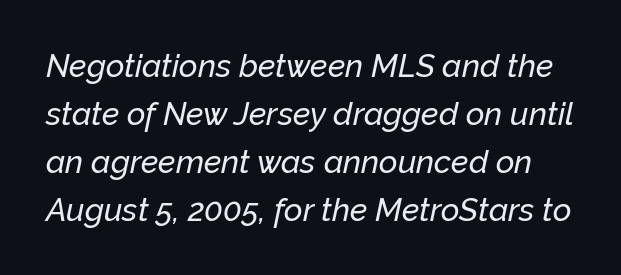
Q: Is the text italic (slanted)? A: Yes, it leans right by about 12 degrees.
Q: Is the text underlined? A: No.
Q: Is the spacing between letters normal or unusually wide? A: Normal.
Q: Is the spacing between lines tight, normal or loose? A: Normal.
Q: Width (condensed, normal, or wide)? A: Normal.
Q: Stroke contrast? A: Low.
Q: x-height? A: Medium.
Q: Monospaced? A: No.
